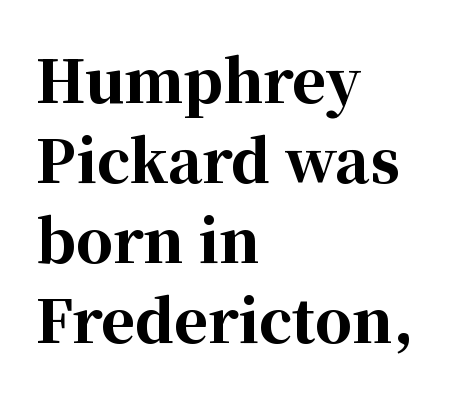
Q: Is the text bold? A: Yes.
Q: Is the text italic (slanted)? A: No, it is upright.
Q: Is the typeface a serif or a sans-serif typeface? A: Serif.
Q: Is the text underlined? A: No.
Q: How is the paragraph aligned? A: Left-aligned.
Q: Is the spacing between letters normal or unusually wide? A: Normal.
Q: Is the spacing between lines tight, normal or loose? A: Normal.
Q: Width (condensed, normal, or wide)? A: Normal.
Q: Stroke contrast? A: High.
Q: x-height? A: Medium.
Q: Monospaced? A: No.
